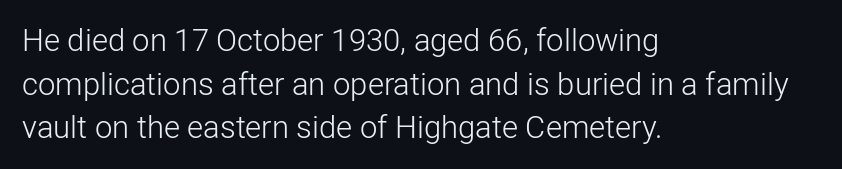
Vertically, the passage feels balanced, rows spaced as you'd expect. The face used here is a sans, in the tradition of grotesques and geometrics. A typesetter would call this proportional, since set widths differ per character. Letter spacing: default. The baseline area is clear. No italicization has been applied; the sample stays upright.
